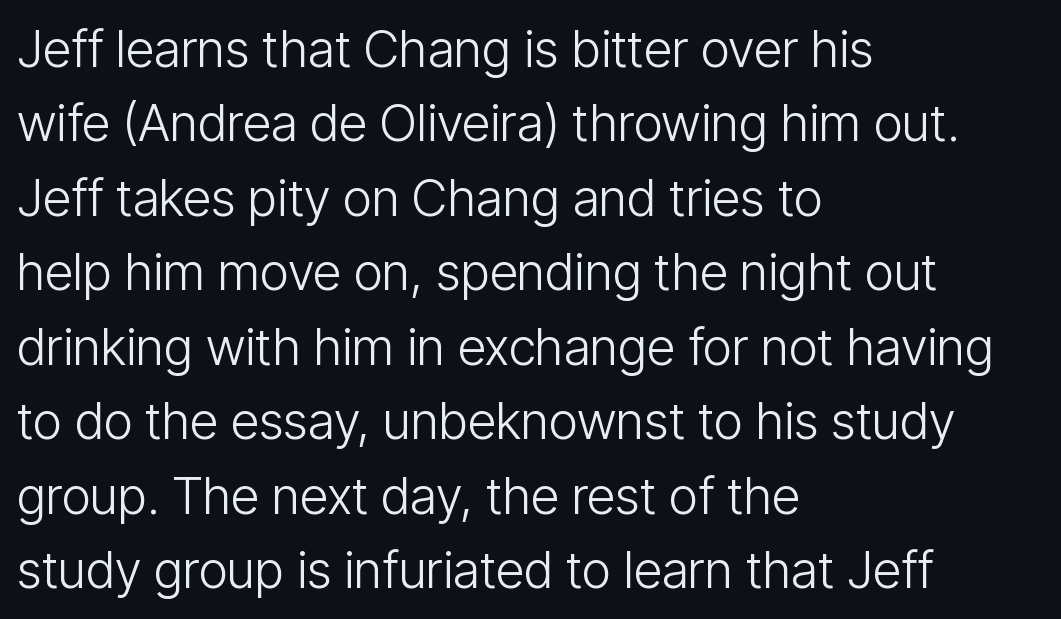
Q: Is the text bold? A: No.
Q: Is the text italic (slanted)? A: No, it is upright.
Q: Is the typeface a serif or a sans-serif typeface? A: Sans-serif.
Q: Is the text underlined? A: No.
Q: How is the paragraph aligned? A: Left-aligned.
Q: Is the spacing between letters normal or unusually wide? A: Normal.
Q: Is the spacing between lines tight, normal or loose? A: Normal.
Q: Width (condensed, normal, or wide)? A: Condensed.
Q: Stroke contrast? A: Low.
Q: x-height? A: Medium.
Q: Monospaced? A: No.
